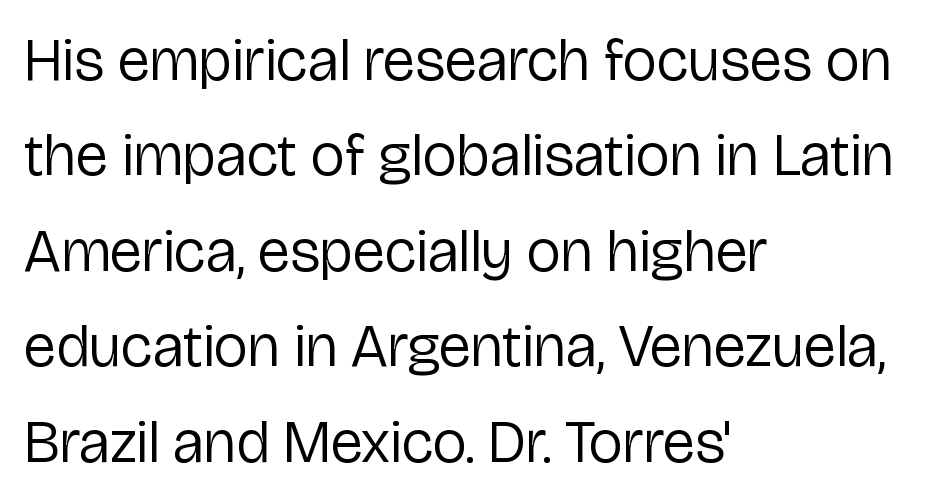
{"serif": "no", "italic": "no", "bold": "no", "weight": "regular", "width": "normal", "stroke_contrast": "low", "x_height": "medium", "monospaced": "no", "underline": "no", "align": "left", "line_spacing": "normal", "line_spacing_ratio": 1.59, "letter_spacing": "normal", "letter_spacing_em": 0.0, "glyph_px": 60}
